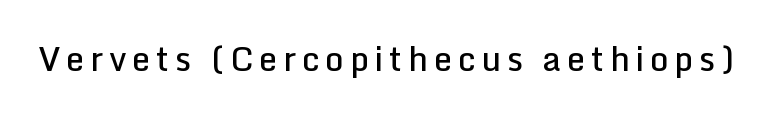
Q: Is the text bold? A: Semi-bold.
Q: Is the text italic (slanted)? A: No, it is upright.
Q: Is the typeface a serif or a sans-serif typeface? A: Sans-serif.
Q: Is the text underlined? A: No.
Q: Width (condensed, normal, or wide)? A: Normal.
Q: Stroke contrast? A: Low.
Q: x-height? A: Medium.
Q: Monospaced? A: No.
